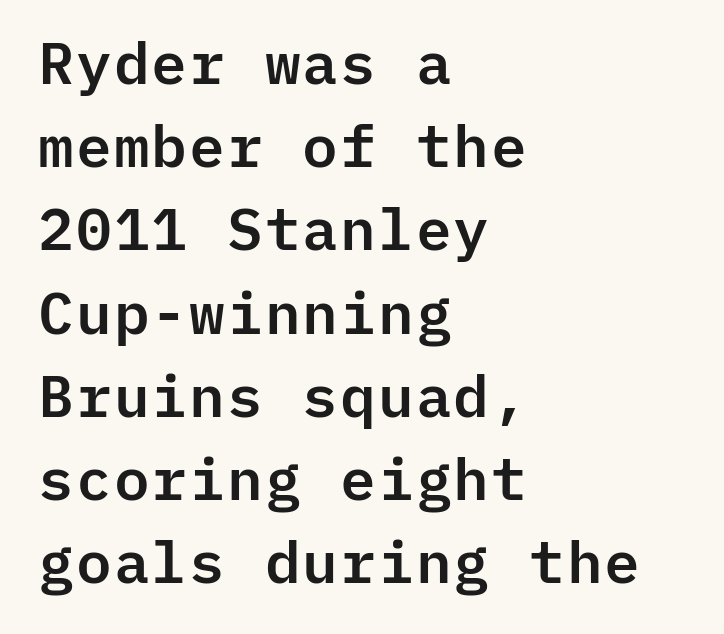
Q: Is the text italic (slanted)? A: No, it is upright.
Q: Is the typeface a serif or a sans-serif typeface? A: Sans-serif.
Q: Is the text underlined? A: No.
Q: How is the paragraph aligned? A: Left-aligned.
Q: Is the spacing between letters normal or unusually wide? A: Normal.
Q: Is the spacing between lines tight, normal or loose? A: Normal.
Q: Width (condensed, normal, or wide)? A: Normal.
Q: Stroke contrast? A: Low.
Q: x-height? A: Medium.
Q: Monospaced? A: Yes.
